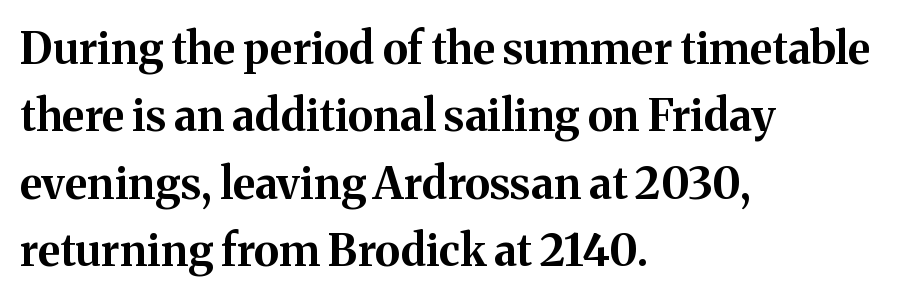
In terms of letterform style, serifs are clearly present. The passage shown is typed in a proportional face where columns would drift. The strokes are fattened all the way to bold. This sample is left-justified, so line endings fall wherever the words run out.
